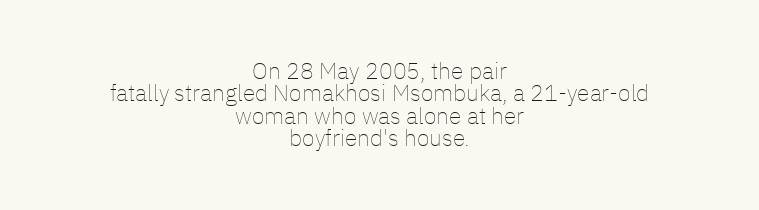
Centered paragraph, ragged on both sides. Each new line begins almost immediately beneath the previous one. In terms of letterspacing, this is plain default setting. This is not heavy type; no bold has been used. The letters stand upright; this is a roman face. Quick note: underline off.
